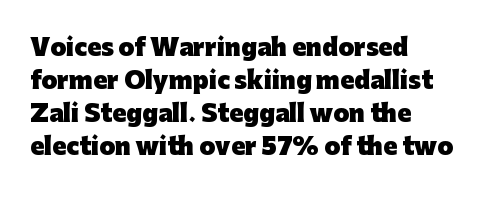
The image shows 23 px bold type, upright; set left-aligned, normal line spacing (1.44x), normal letter spacing, not underlined.
